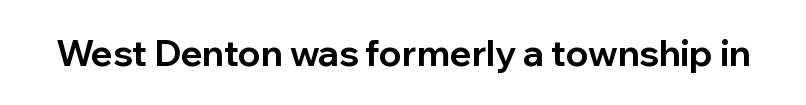
This sample uses plain, unmodified letter spacing. Examine the stroke ends and you'll find no serifs. Spacing verdict: proportional, widths tailored to each character. The specimen reads as upright at a glance.
